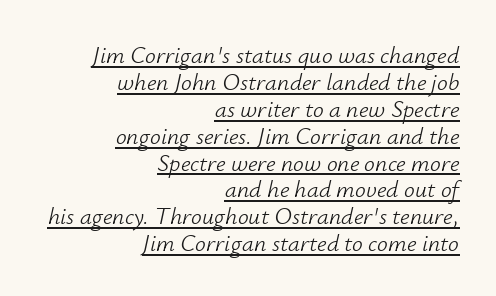
Q: Is the text bold? A: No.
Q: Is the text italic (slanted)? A: Yes, it leans right by about 12 degrees.
Q: Is the text underlined? A: Yes.
Q: How is the paragraph aligned? A: Right-aligned.
Q: Is the spacing between letters normal or unusually wide? A: Normal.
Q: Is the spacing between lines tight, normal or loose? A: Tight.
